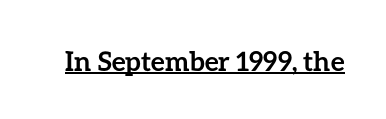
{"italic": "no", "bold": "yes", "underline": "yes", "letter_spacing": "normal", "letter_spacing_em": 0.0, "glyph_px": 27}
